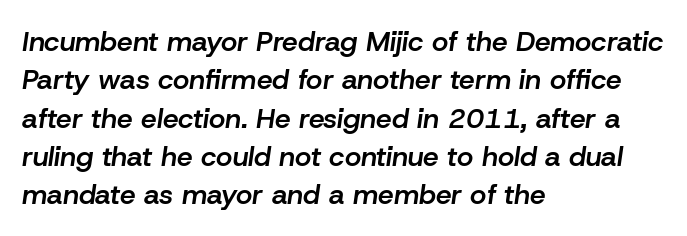
{"italic": "yes", "lean": "right", "slant_degrees": 8, "bold": "semi", "weight": "semibold", "width": "normal", "stroke_contrast": "low", "x_height": "medium", "monospaced": "no", "underline": "no", "align": "left", "line_spacing": "normal", "line_spacing_ratio": 1.37, "letter_spacing": "normal", "letter_spacing_em": 0.0, "glyph_px": 28}
